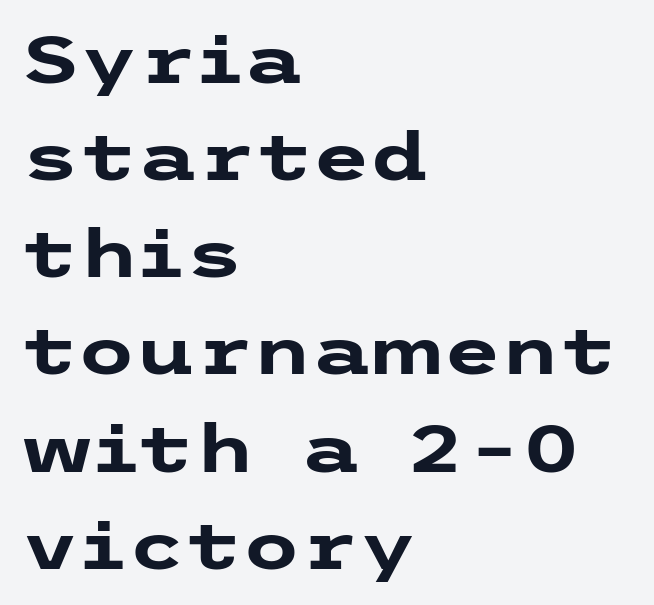
{"serif": "no", "italic": "no", "bold": "yes", "weight": "heavy", "width": "wide", "stroke_contrast": "low", "x_height": "medium", "underline": "no", "align": "left", "line_spacing": "normal", "line_spacing_ratio": 1.45, "letter_spacing": "normal", "letter_spacing_em": 0.0, "glyph_px": 67}
